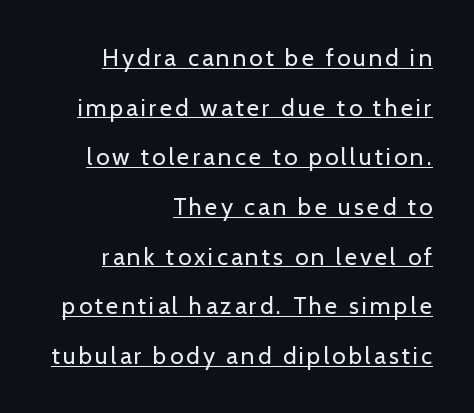
Q: Is the text bold? A: No.
Q: Is the text italic (slanted)? A: No, it is upright.
Q: Is the text underlined? A: Yes.
Q: How is the paragraph aligned? A: Right-aligned.
Q: Is the spacing between lines tight, normal or loose? A: Loose.
